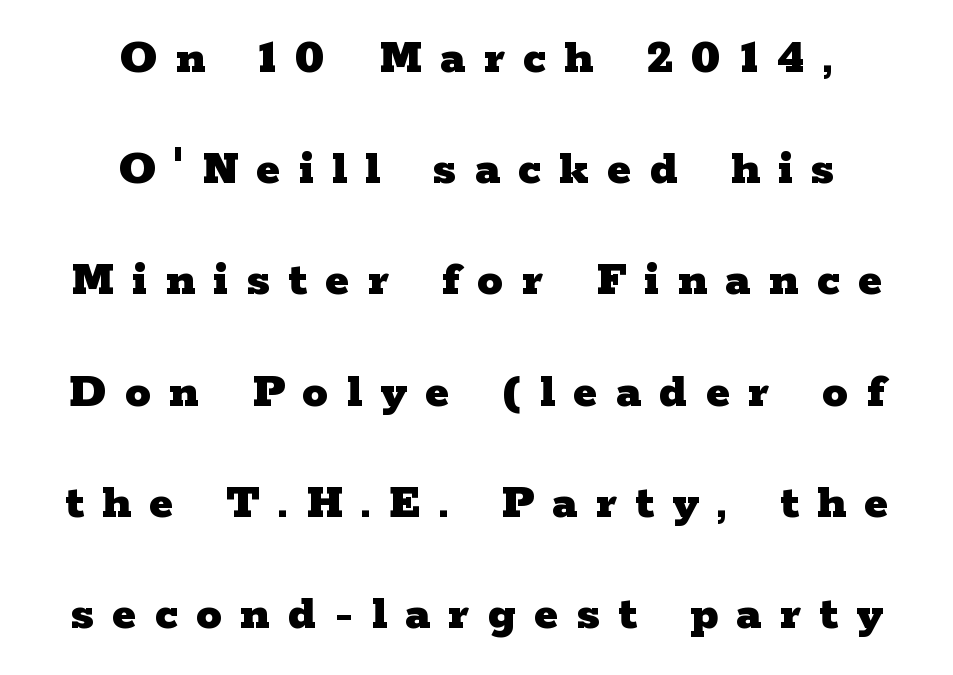
The image shows 51 px heavy, wide serif type, upright; set centered, loose line spacing (2.18x), unusually wide letter spacing (+0.36 em), not underlined; low stroke contrast and a medium x-height.
